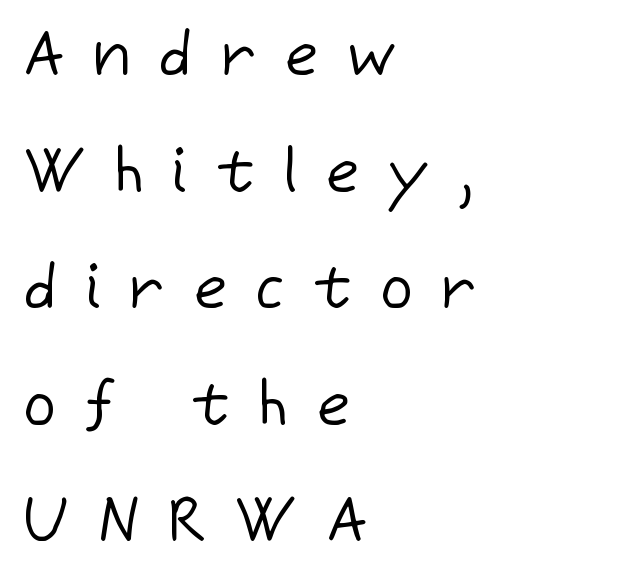
Lines of text with bare space underneath. Ordinary non-slanted type is in use. The characters display no serif detailing; their extremities are plain. The font is comparable to plain body text, perhaps lighter. Tracking value appears strongly positive — letters spread wide. Layout note: lines flush left.
